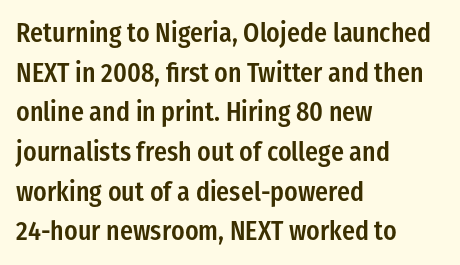
{"italic": "no", "bold": "semi", "underline": "no", "align": "left", "line_spacing": "normal", "line_spacing_ratio": 1.47, "letter_spacing": "normal", "letter_spacing_em": 0.0, "glyph_px": 27}
